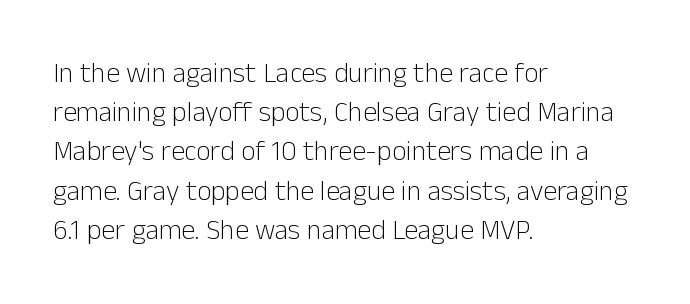
The image shows 28 px light sans-serif type, upright; set left-aligned, normal line spacing (1.4x), normal letter spacing, not underlined; low stroke contrast and a medium x-height.
